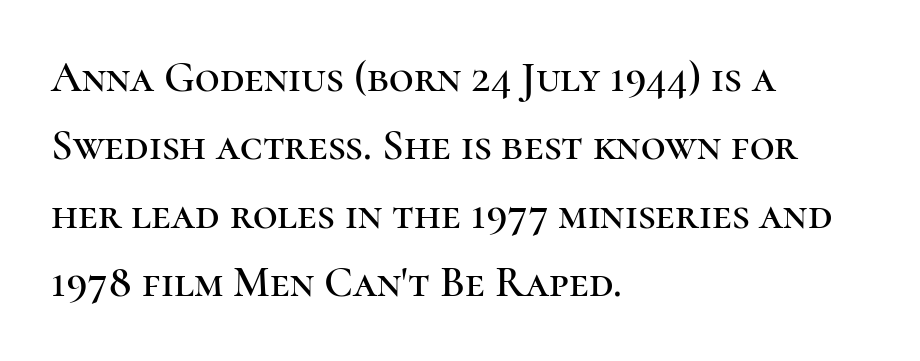
{"serif": "yes", "italic": "no", "width": "normal", "stroke_contrast": "high", "x_height": "medium", "monospaced": "no", "underline": "no", "align": "left", "line_spacing": "normal", "line_spacing_ratio": 1.59, "letter_spacing": "normal", "letter_spacing_em": 0.0, "glyph_px": 43}
